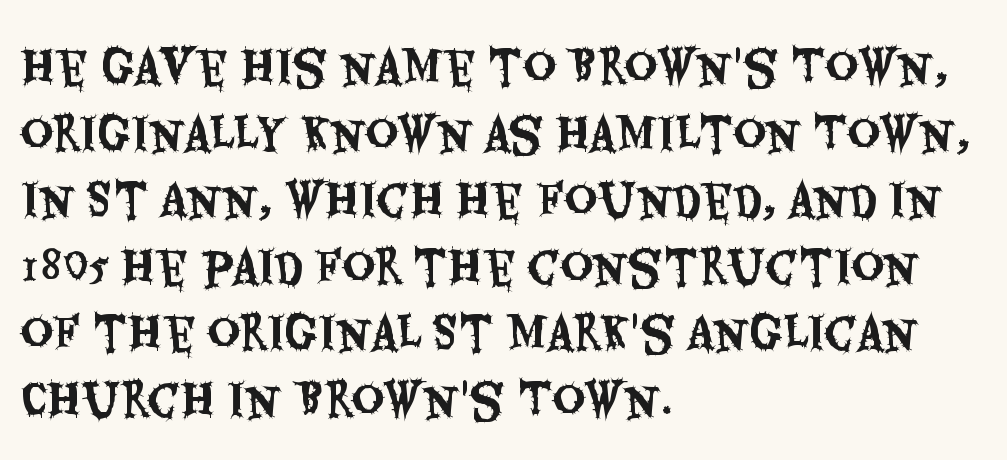
Q: Is the text italic (slanted)? A: No, it is upright.
Q: Is the typeface a serif or a sans-serif typeface? A: Sans-serif.
Q: Is the text underlined? A: No.
Q: How is the paragraph aligned? A: Left-aligned.
Q: Is the spacing between letters normal or unusually wide? A: Normal.
Q: Is the spacing between lines tight, normal or loose? A: Normal.
Q: Width (condensed, normal, or wide)? A: Condensed.
Q: Stroke contrast? A: Medium.
Q: x-height? A: Large.
Q: Monospaced? A: No.
